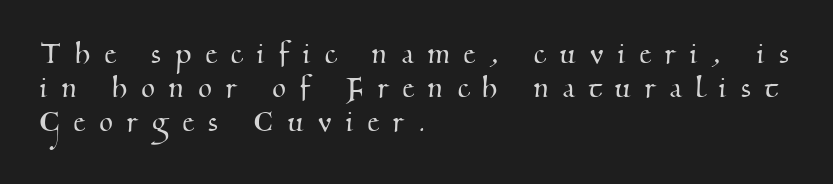
{"serif": "yes", "width": "normal", "stroke_contrast": "medium", "x_height": "small", "monospaced": "no", "underline": "no", "align": "left", "line_spacing": "tight", "line_spacing_ratio": 0.97, "letter_spacing": "wide", "letter_spacing_em": 0.42, "glyph_px": 35}
